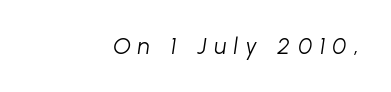
Q: Is the text bold? A: No.
Q: Is the text italic (slanted)? A: Yes, it leans right by about 8 degrees.
Q: Is the text underlined? A: No.
Q: Is the spacing between letters normal or unusually wide? A: Unusually wide.
